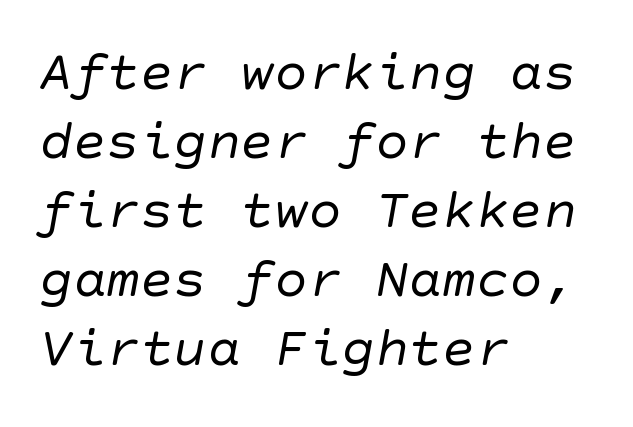
Q: Is the text bold? A: No.
Q: Is the typeface a serif or a sans-serif typeface? A: Sans-serif.
Q: Is the text underlined? A: No.
Q: How is the paragraph aligned? A: Left-aligned.
Q: Is the spacing between letters normal or unusually wide? A: Normal.
Q: Width (condensed, normal, or wide)? A: Normal.
Q: Stroke contrast? A: Low.
Q: x-height? A: Large.
